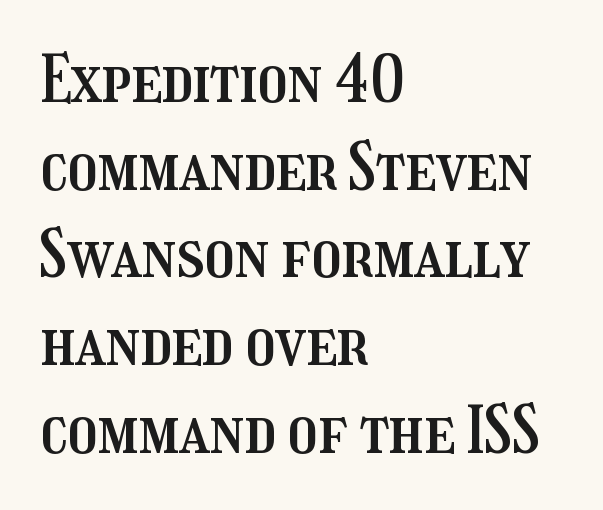
The image shows 65 px condensed type, upright; set left-aligned, normal line spacing (1.35x), normal letter spacing, not underlined; medium stroke contrast and a medium x-height.
